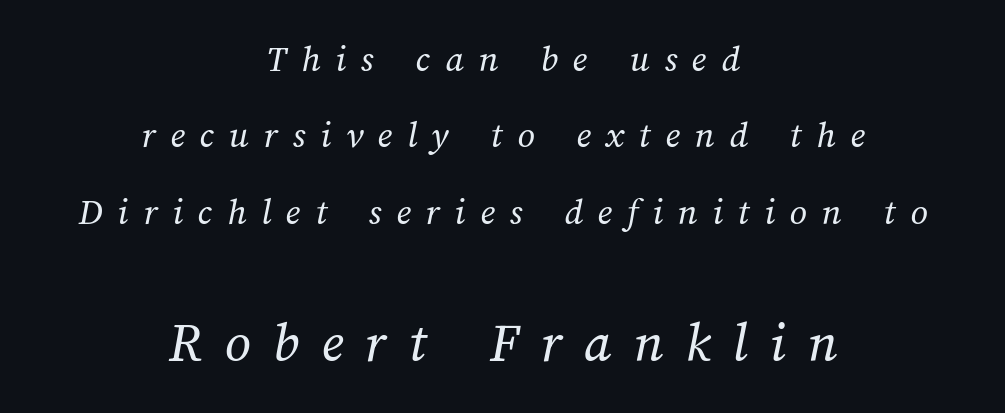
Q: Is the text bold? A: No.
Q: Is the text underlined? A: No.
Q: How is the paragraph aligned? A: Centered.
Q: Is the spacing between letters normal or unusually wide? A: Unusually wide.
Q: Is the spacing between lines tight, normal or loose? A: Loose.
Q: Which block of text is set in a larger size, the first (top) or the second (bottom)? A: The second (bottom) one.
Q: Width (condensed, normal, or wide)? A: Normal.
Q: Stroke contrast? A: Medium.
Q: x-height? A: Medium.
Q: Monospaced? A: No.
